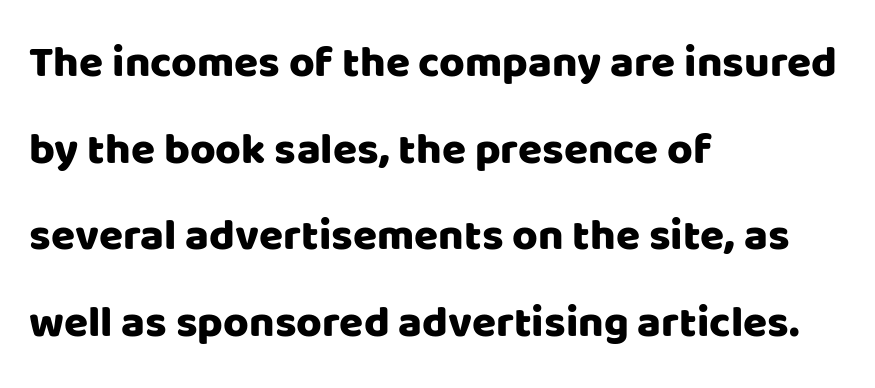
Honestly, there is no underline to notice here at all. Is there much room between lines? Yes — plenty of vertical air separates them. Tracking here is standard; glyphs follow each other at the usual distance. Grotesque or geometric, the face here clearly has no serifs.
